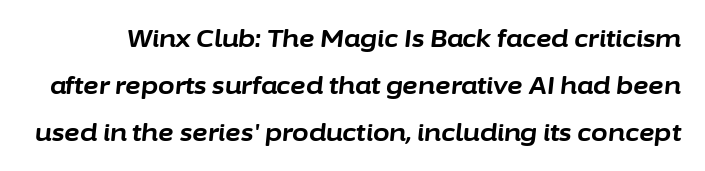
Q: Is the text bold? A: Yes.
Q: Is the text italic (slanted)? A: Yes, it leans right by about 6 degrees.
Q: Is the text underlined? A: No.
Q: Is the spacing between letters normal or unusually wide? A: Normal.
Q: Is the spacing between lines tight, normal or loose? A: Loose.
